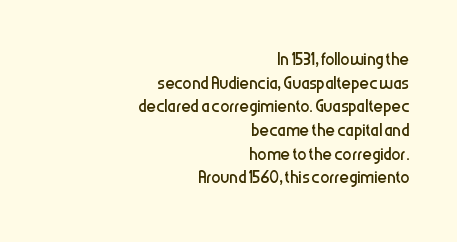
Ordinary non-slanted type is in use. Honestly, the letter spacing is just normal — you wouldn't notice it. Weight: regular or lighter. This block would grow much taller if given ordinary leading; it's compressed now. Descenders hang freely into open space.
